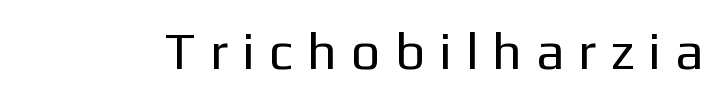
Q: Is the text bold? A: No.
Q: Is the text italic (slanted)? A: No, it is upright.
Q: Is the typeface a serif or a sans-serif typeface? A: Sans-serif.
Q: Is the text underlined? A: No.
Q: Is the spacing between letters normal or unusually wide? A: Unusually wide.
Q: Width (condensed, normal, or wide)? A: Normal.
Q: Stroke contrast? A: Low.
Q: x-height? A: Medium.
Q: Monospaced? A: No.
